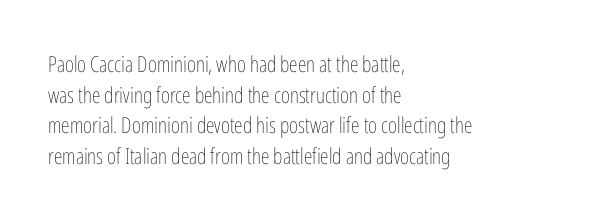
Here the glyphs are tracked normally, forming tight word shapes. This sample keeps an unexceptional amount of space between lines. Every character sits straight up, as roman type does. Each stroke keeps to a modest, everyday thickness or less. This rendering uses left alignment, leaving the right contour irregular. Descenders are the only things crossing below the line.
